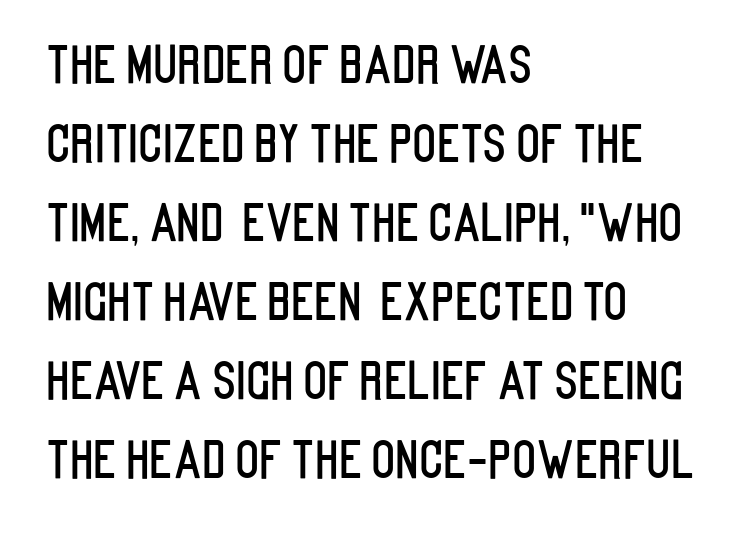
The image shows 50 px condensed sans-serif type, upright; set left-aligned, normal line spacing (1.58x), normal letter spacing, not underlined; low stroke contrast and a large x-height.
